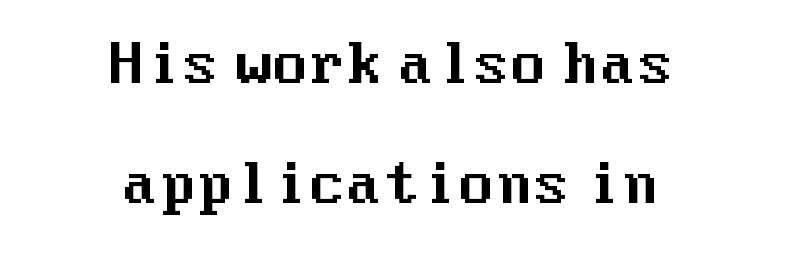
{"serif": "no", "italic": "no", "width": "normal", "stroke_contrast": "medium", "x_height": "medium", "underline": "no", "align": "center", "line_spacing": "loose", "line_spacing_ratio": 2.23, "letter_spacing": "normal", "letter_spacing_em": 0.0, "glyph_px": 54}
